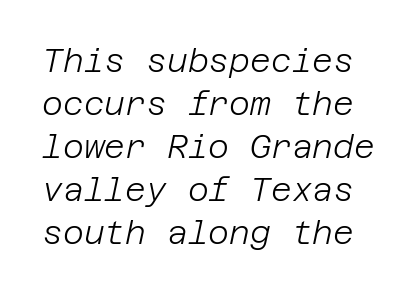
The image shows 32 px light type, italic (leaning right); set normal line spacing (1.34x), normal letter spacing, not underlined; low stroke contrast and a large x-height.
